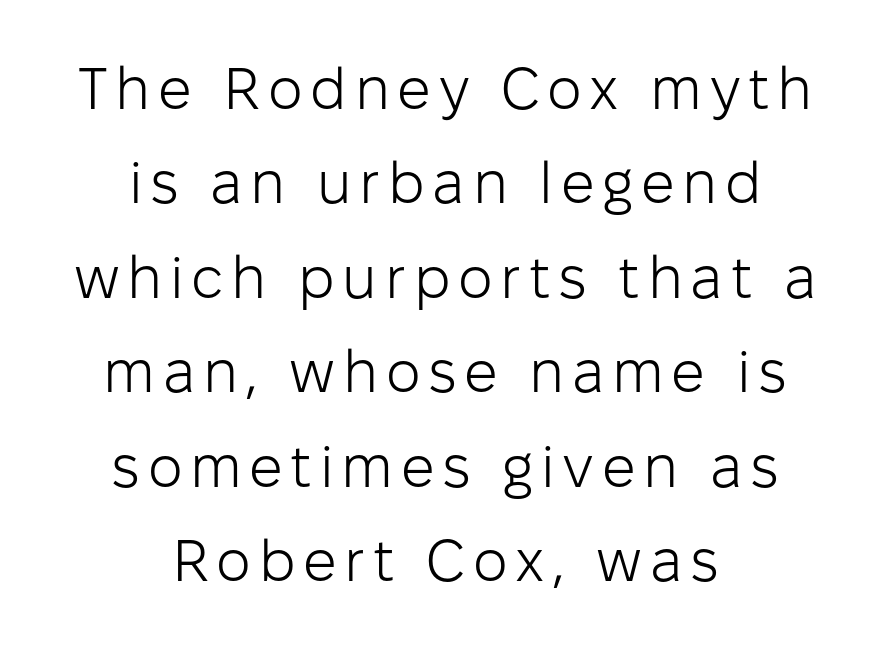
The image shows 59 px light sans-serif type, upright; set centered, normal line spacing (1.6x), not underlined; low stroke contrast and a medium x-height.
